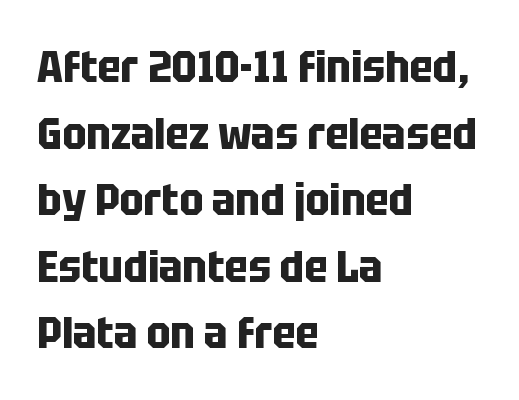
The image shows 45 px bold, condensed sans-serif type, upright; set left-aligned, normal line spacing (1.48x), normal letter spacing, not underlined; low stroke contrast and a large x-height.
